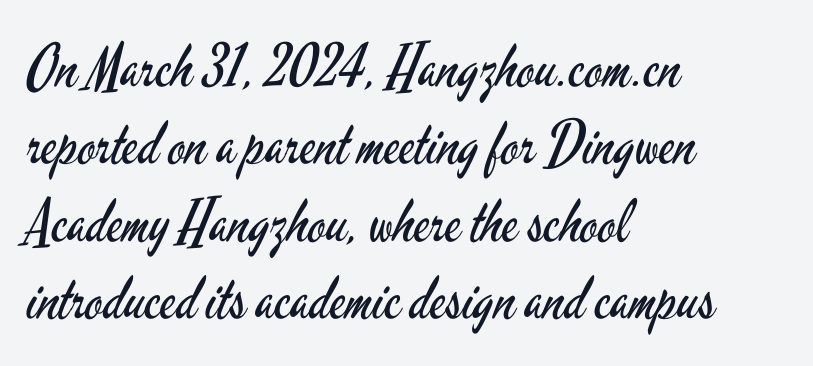
{"serif": "no", "bold": "no", "weight": "regular", "width": "condensed", "stroke_contrast": "low", "x_height": "small", "monospaced": "no", "underline": "no", "align": "left", "line_spacing": "normal", "line_spacing_ratio": 1.31, "letter_spacing": "normal", "letter_spacing_em": 0.0, "glyph_px": 59}
